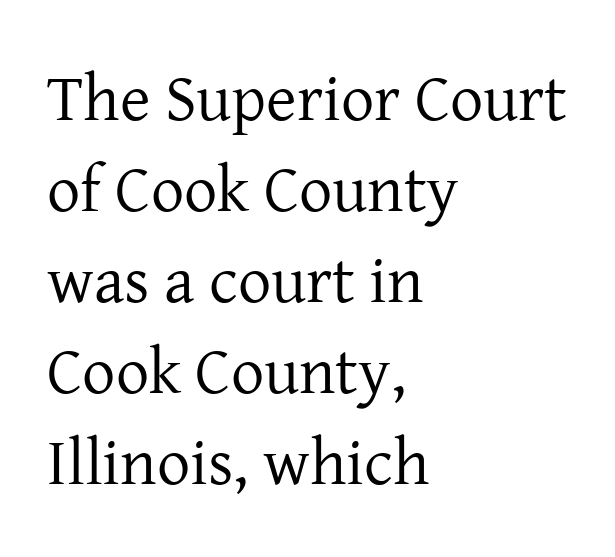
This sample uses an upright cut, with every glyph sitting square on the baseline. On a weight scale, this lands at 450 or below. Notice how descenders clear the ascenders below comfortably — that's standard leading. Stroke terminals: seriffed. Underline: absent.
